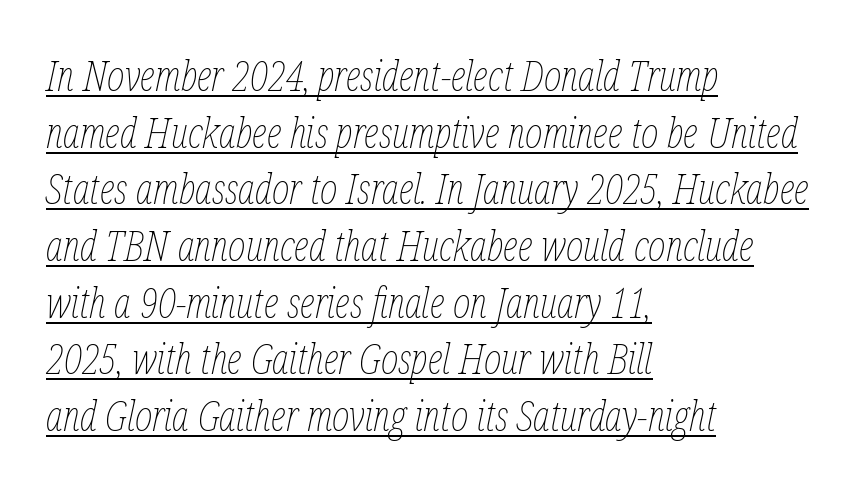
Q: Is the text bold? A: No.
Q: Is the text italic (slanted)? A: Yes, it leans right by about 12 degrees.
Q: Is the text underlined? A: Yes.
Q: How is the paragraph aligned? A: Left-aligned.
Q: Is the spacing between letters normal or unusually wide? A: Normal.
Q: Is the spacing between lines tight, normal or loose? A: Normal.
Q: Width (condensed, normal, or wide)? A: Condensed.
Q: Stroke contrast? A: Low.
Q: x-height? A: Medium.
Q: Monospaced? A: No.
